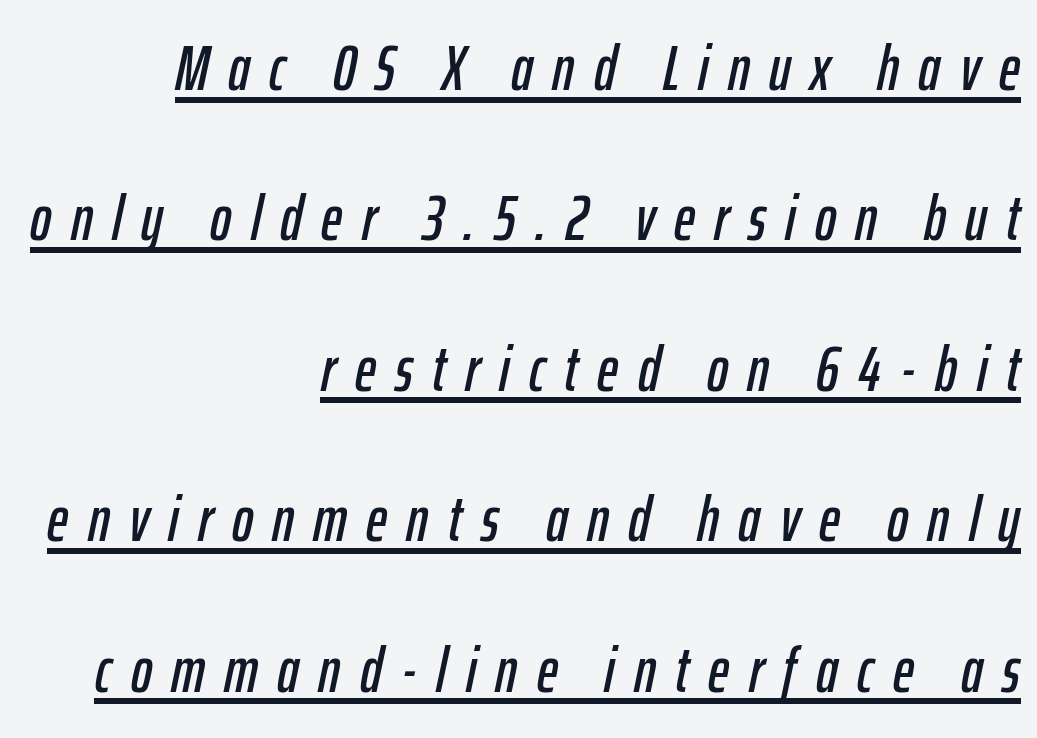
{"italic": "yes", "lean": "right", "slant_degrees": 12, "width": "condensed", "stroke_contrast": "low", "x_height": "medium", "monospaced": "no", "underline": "yes", "align": "right", "line_spacing": "loose", "line_spacing_ratio": 2.35, "letter_spacing": "wide", "letter_spacing_em": 0.3, "glyph_px": 64}
